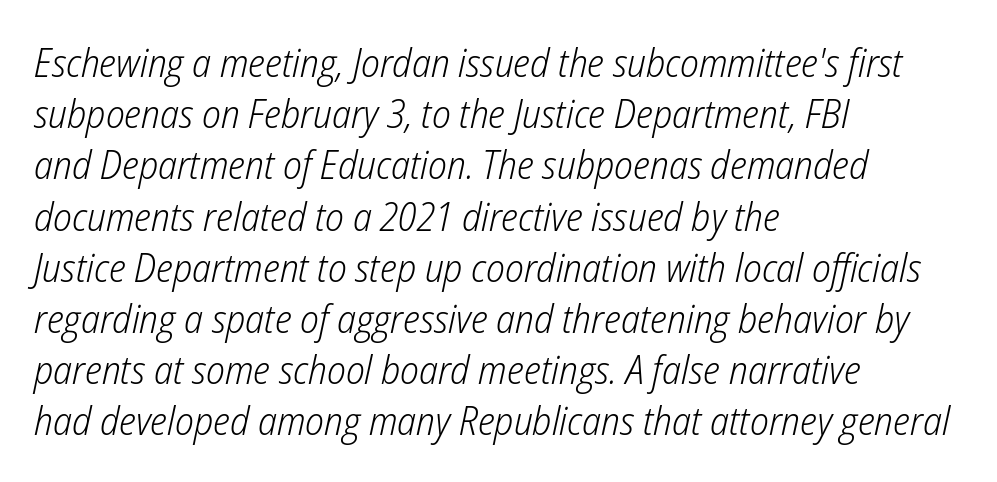
Rule under the text: the space is simply empty. Compared with a centered layout, this one pins lines to the left instead. The face used here is rendered with its standard letterfit. Note the varied advance widths — an 'i' is clearly narrower than an 'm'. There's an unmistakable incline to the writing here.
